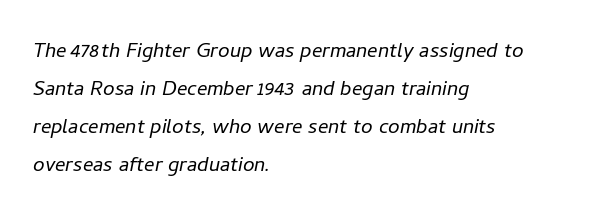
The image shows 26 px text type, italic (leaning right); set left-aligned, normal line spacing (1.46x), normal letter spacing, not underlined.
